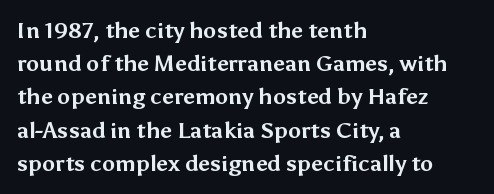
{"italic": "no", "bold": "yes", "underline": "no", "align": "left", "line_spacing": "normal", "line_spacing_ratio": 1.51, "letter_spacing": "normal", "letter_spacing_em": 0.0, "glyph_px": 22}
